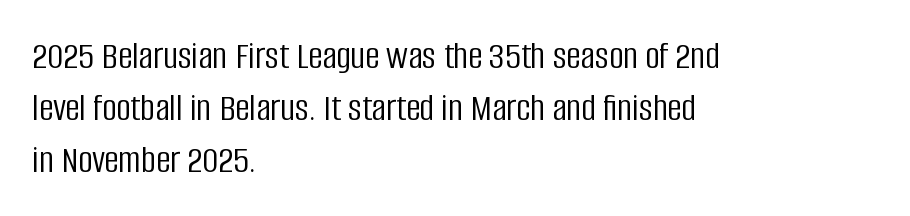
The image shows 40 px light, condensed sans-serif type, upright; set left-aligned, normal line spacing (1.3x), normal letter spacing, not underlined; low stroke contrast and a large x-height.
